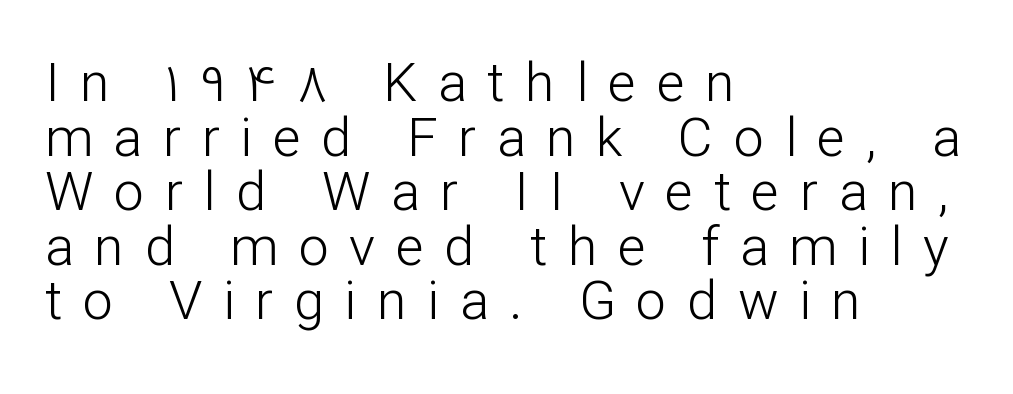
The image shows 54 px light sans-serif type, upright; set left-aligned, tight line spacing (1.01x), unusually wide letter spacing (+0.38 em), not underlined; low stroke contrast and a medium x-height.
